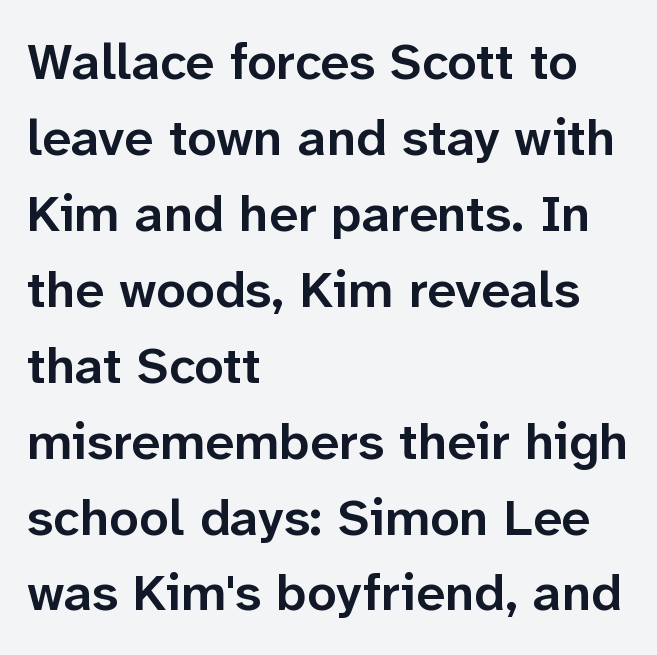
The letters advance in unequal steps, a hallmark of proportional type. Students, observe: this is what conventionally led text looks like. Posture: vertical. The text block is weighted toward the left margin, trailing off unevenly rightward.
